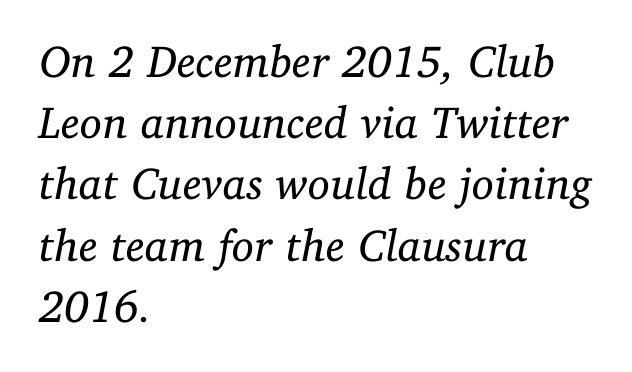
The image shows 45 px regular-weight serif type, italic (leaning right); set left-aligned, normal line spacing (1.36x), normal letter spacing, not underlined; low stroke contrast and a medium x-height.
